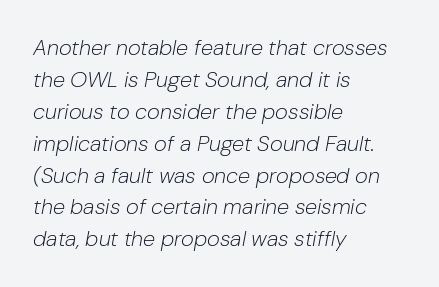
The image shows 22 px text type, italic (leaning right); set left-aligned, normal line spacing (1.45x), normal letter spacing, not underlined.
